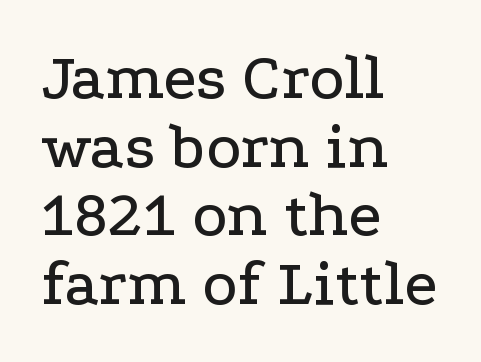
Q: Is the text italic (slanted)? A: No, it is upright.
Q: Is the typeface a serif or a sans-serif typeface? A: Serif.
Q: Is the text underlined? A: No.
Q: How is the paragraph aligned? A: Left-aligned.
Q: Is the spacing between letters normal or unusually wide? A: Normal.
Q: Is the spacing between lines tight, normal or loose? A: Tight.
Q: Width (condensed, normal, or wide)? A: Wide.
Q: Stroke contrast? A: Low.
Q: x-height? A: Medium.
Q: Monospaced? A: No.
